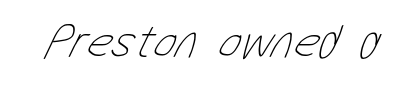
Q: Is the text bold? A: No.
Q: Is the text underlined? A: No.
Q: Is the spacing between letters normal or unusually wide? A: Normal.
Q: Width (condensed, normal, or wide)? A: Condensed.
Q: Stroke contrast? A: Low.
Q: x-height? A: Medium.
Q: Monospaced? A: No.
